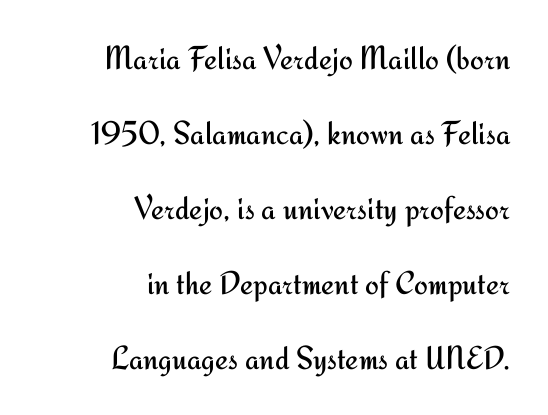
Weight class: somewhere from thin through regular. Beneath every word, the page is bare. Note the varied advance widths — an 'i' is clearly narrower than an 'm'. What kind of face is this? One without serifs — a sans. A typesetter would call this leading open, well beyond the default. Inter-character spacing is left at the font's built-in metrics.
